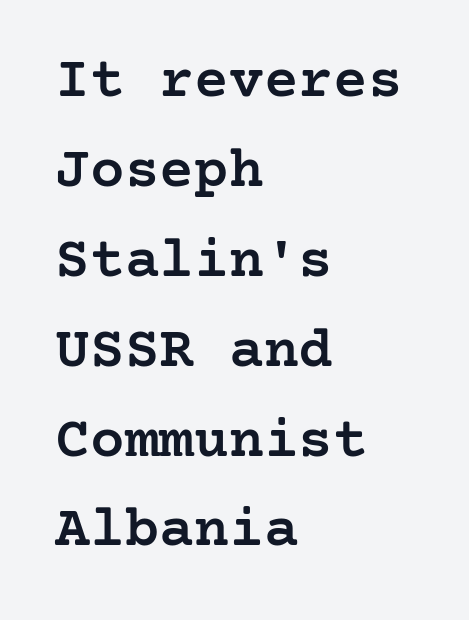
{"serif": "yes", "italic": "no", "bold": "semi", "weight": "semibold", "width": "normal", "stroke_contrast": "low", "x_height": "medium", "underline": "no", "align": "left", "line_spacing": "normal", "line_spacing_ratio": 1.55, "letter_spacing": "normal", "letter_spacing_em": 0.0, "glyph_px": 58}
